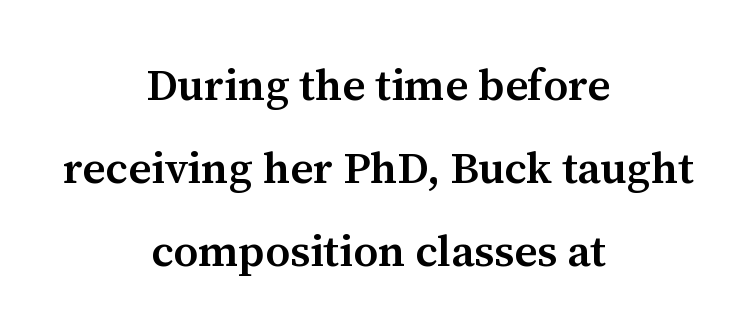
Glance below the letters and you will spot only blank space. Is the letter spacing exaggerated? No — it looks like the ordinary default. The lettering holds an erect, upright posture throughout. Both edges are ragged and mirror each other, which tells us the setting is centered.
